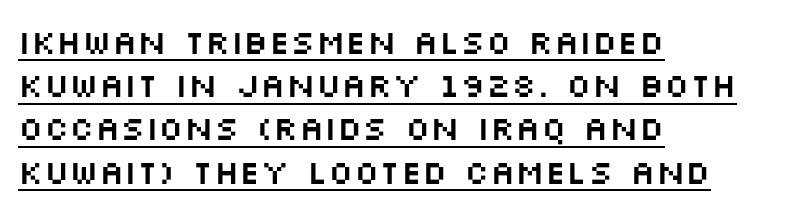
The image shows 34 px wide sans-serif type, upright; set left-aligned, normal line spacing (1.27x), normal letter spacing, underlined; medium stroke contrast and a large x-height.
